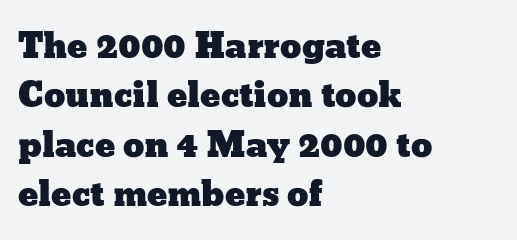
{"italic": "no", "width": "wide", "stroke_contrast": "low", "x_height": "medium", "monospaced": "no", "underline": "no", "align": "left", "line_spacing": "normal", "line_spacing_ratio": 1.45, "letter_spacing": "normal", "letter_spacing_em": 0.0, "glyph_px": 34}
